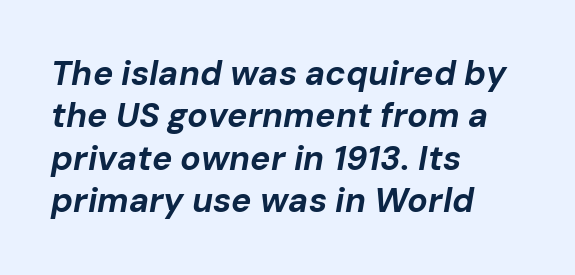
Q: Is the text bold? A: Yes.
Q: Is the text italic (slanted)? A: Yes, it leans right by about 10 degrees.
Q: Is the text underlined? A: No.
Q: How is the paragraph aligned? A: Left-aligned.
Q: Is the spacing between letters normal or unusually wide? A: Normal.
Q: Is the spacing between lines tight, normal or loose? A: Normal.
Q: Width (condensed, normal, or wide)? A: Normal.
Q: Stroke contrast? A: Low.
Q: x-height? A: Medium.
Q: Monospaced? A: No.
